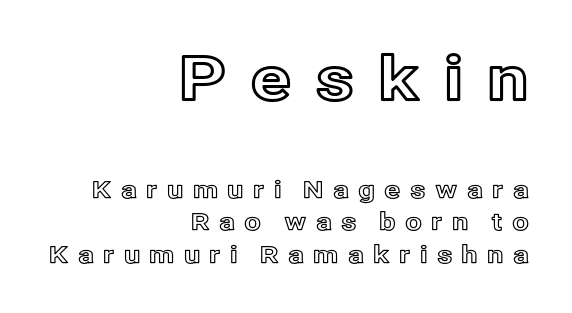
The image shows 61 px text type, upright; set right-aligned, normal line spacing (1.36x), unusually wide letter spacing (+0.38 em), not underlined; the first (top) block is 2.54x larger; a medium x-height.
